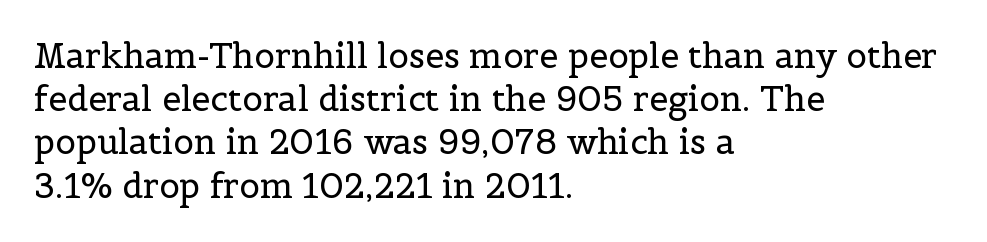
The image shows 34 px regular-weight serif type, upright; set left-aligned, normal line spacing (1.27x), normal letter spacing, not underlined; a medium x-height.
